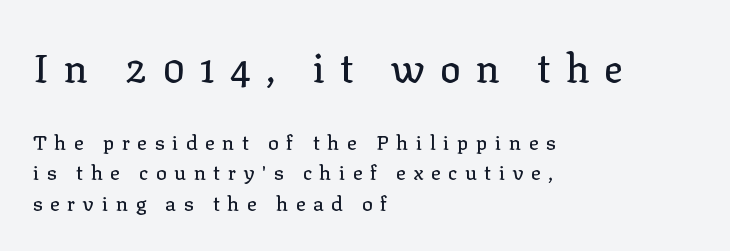
Q: Is the text italic (slanted)? A: No, it is upright.
Q: Is the typeface a serif or a sans-serif typeface? A: Serif.
Q: Is the text underlined? A: No.
Q: How is the paragraph aligned? A: Left-aligned.
Q: Is the spacing between letters normal or unusually wide? A: Unusually wide.
Q: Is the spacing between lines tight, normal or loose? A: Normal.
Q: Which block of text is set in a larger size, the first (top) or the second (bottom)? A: The first (top) one.
Q: Width (condensed, normal, or wide)? A: Normal.
Q: Stroke contrast? A: Low.
Q: x-height? A: Medium.
Q: Monospaced? A: No.
